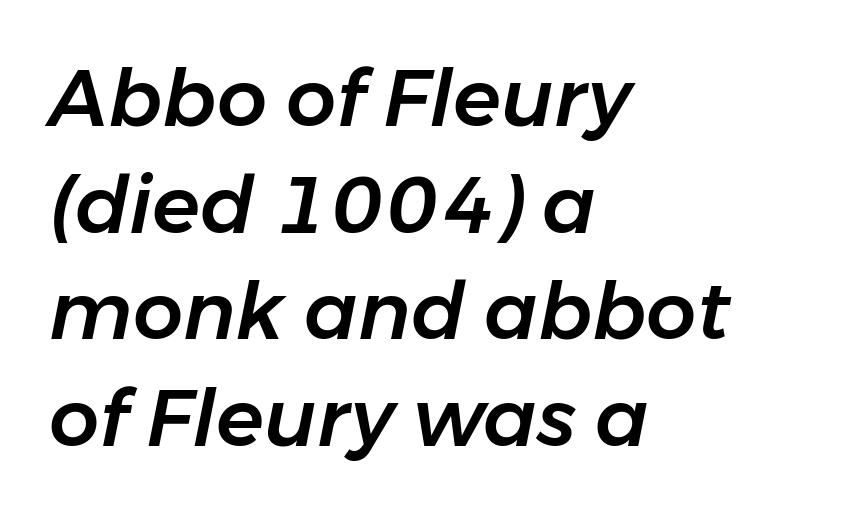
{"italic": "yes", "lean": "right", "slant_degrees": 11, "width": "normal", "stroke_contrast": "low", "x_height": "medium", "monospaced": "no", "underline": "no", "align": "left", "line_spacing": "normal", "line_spacing_ratio": 1.35, "letter_spacing": "normal", "letter_spacing_em": 0.0, "glyph_px": 79}
